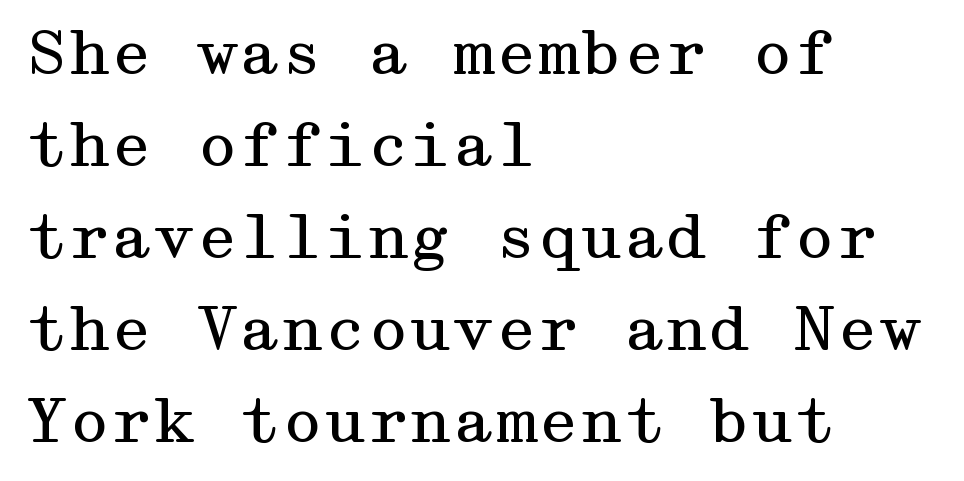
Unlike italic type, these characters show no tilt at all. The glyphs in this specimen are seriffed. Regarding leading, the lines here are spaced in the standard way. Between one letter and the next there's only the usual sliver of space. Weight: regular or lighter. A classic flush-left, rag-right setting is used for this passage.
